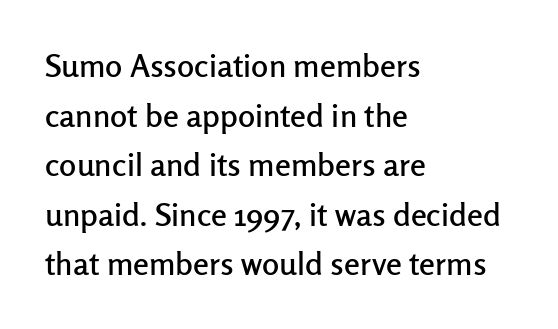
The image shows 32 px sans-serif type, upright; set left-aligned, normal line spacing (1.55x), normal letter spacing, not underlined; low stroke contrast and a medium x-height.
